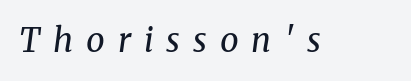
In terms of letterform style, serifs are clearly present. Compared with a typical body face, this is equally light or lighter still. Every character sits at an angle, as italics do. Beneath every word, the page is bare.
